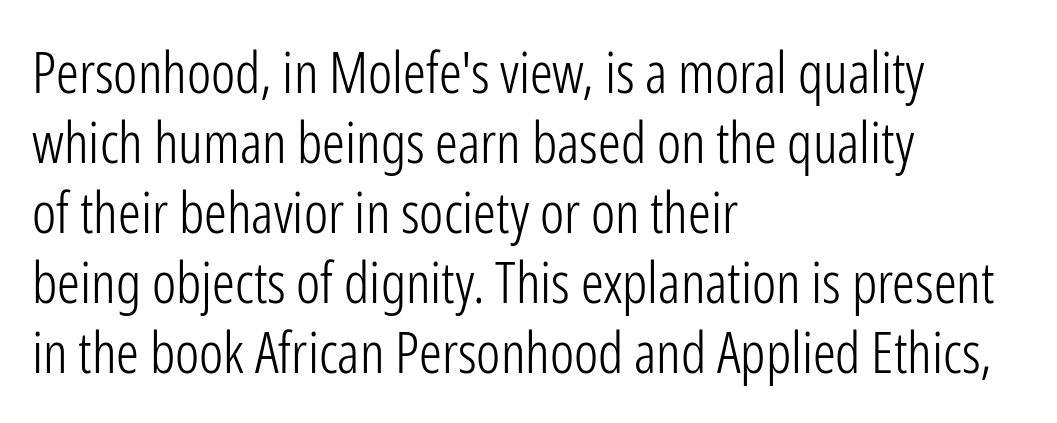
{"serif": "no", "italic": "no", "bold": "no", "weight": "light", "width": "condensed", "stroke_contrast": "low", "x_height": "medium", "monospaced": "no", "underline": "no", "align": "left", "line_spacing_ratio": 1.23, "letter_spacing": "normal", "letter_spacing_em": 0.0, "glyph_px": 57}
